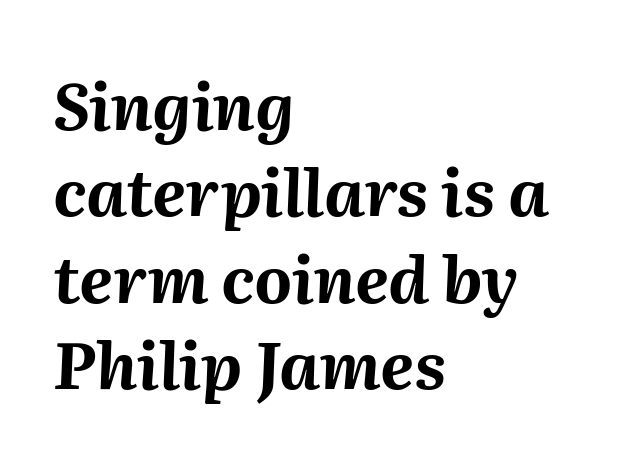
{"italic": "yes", "lean": "right", "slant_degrees": 2, "bold": "yes", "weight": "bold", "width": "normal", "stroke_contrast": "medium", "x_height": "medium", "monospaced": "no", "underline": "no", "align": "left", "line_spacing": "normal", "line_spacing_ratio": 1.33, "letter_spacing": "normal", "letter_spacing_em": 0.0, "glyph_px": 65}
